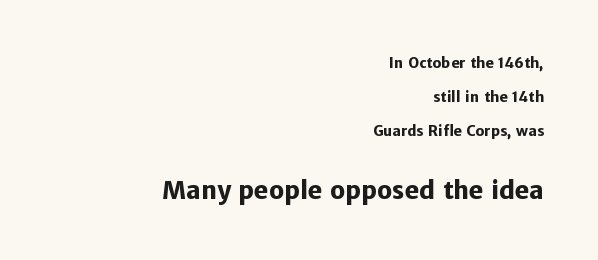
Q: Is the text bold? A: Yes.
Q: Is the text italic (slanted)? A: No, it is upright.
Q: Is the text underlined? A: No.
Q: How is the paragraph aligned? A: Right-aligned.
Q: Is the spacing between letters normal or unusually wide? A: Normal.
Q: Is the spacing between lines tight, normal or loose? A: Loose.
Q: Which block of text is set in a larger size, the first (top) or the second (bottom)? A: The second (bottom) one.
